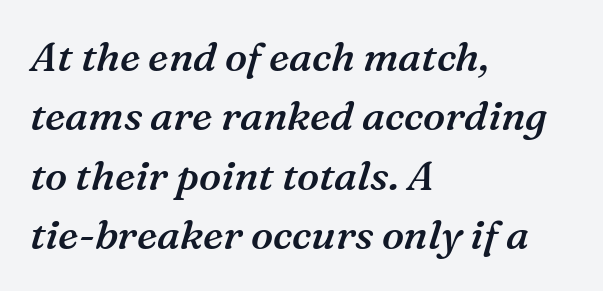
Q: Is the text bold? A: Semi-bold.
Q: Is the text italic (slanted)? A: Yes, it leans right by about 16 degrees.
Q: Is the typeface a serif or a sans-serif typeface? A: Serif.
Q: Is the text underlined? A: No.
Q: How is the paragraph aligned? A: Left-aligned.
Q: Is the spacing between letters normal or unusually wide? A: Normal.
Q: Is the spacing between lines tight, normal or loose? A: Normal.
Q: Width (condensed, normal, or wide)? A: Normal.
Q: Stroke contrast? A: Medium.
Q: x-height? A: Medium.
Q: Monospaced? A: No.
